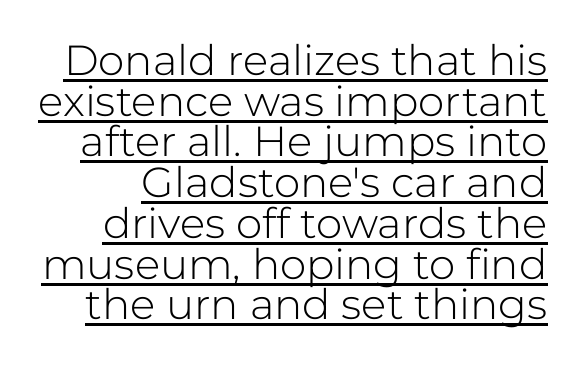
The image shows 42 px light sans-serif type, upright; set tight line spacing (0.97x), normal letter spacing, underlined; low stroke contrast and a medium x-height.
